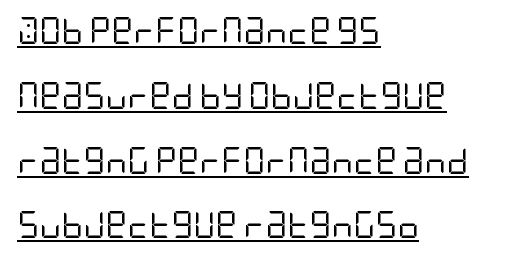
Q: Is the text bold? A: No.
Q: Is the text italic (slanted)? A: No, it is upright.
Q: Is the text underlined? A: Yes.
Q: How is the paragraph aligned? A: Left-aligned.
Q: Is the spacing between letters normal or unusually wide? A: Normal.
Q: Is the spacing between lines tight, normal or loose? A: Loose.
